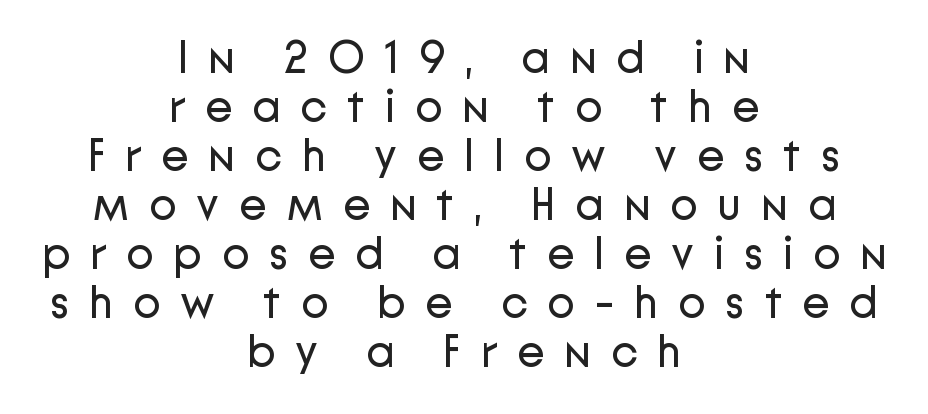
{"serif": "no", "italic": "no", "bold": "no", "weight": "regular", "width": "normal", "stroke_contrast": "low", "x_height": "medium", "monospaced": "no", "underline": "no", "align": "center", "line_spacing": "tight", "line_spacing_ratio": 1.09, "letter_spacing": "wide", "letter_spacing_em": 0.44, "glyph_px": 45}
